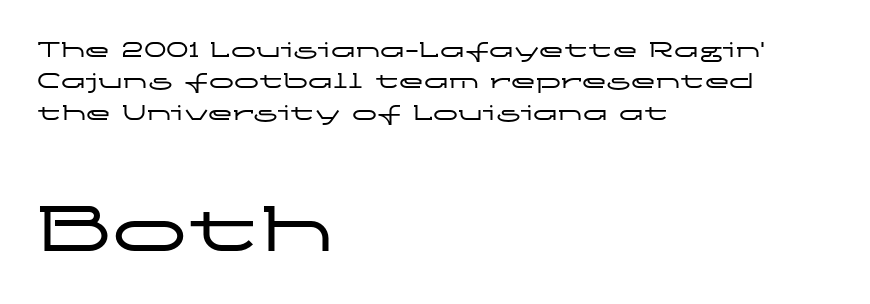
Q: Is the text italic (slanted)? A: No, it is upright.
Q: Is the typeface a serif or a sans-serif typeface? A: Sans-serif.
Q: Is the text underlined? A: No.
Q: How is the paragraph aligned? A: Left-aligned.
Q: Is the spacing between letters normal or unusually wide? A: Normal.
Q: Is the spacing between lines tight, normal or loose? A: Normal.
Q: Which block of text is set in a larger size, the first (top) or the second (bottom)? A: The second (bottom) one.
Q: Width (condensed, normal, or wide)? A: Wide.
Q: Stroke contrast? A: Low.
Q: x-height? A: Medium.
Q: Monospaced? A: No.
